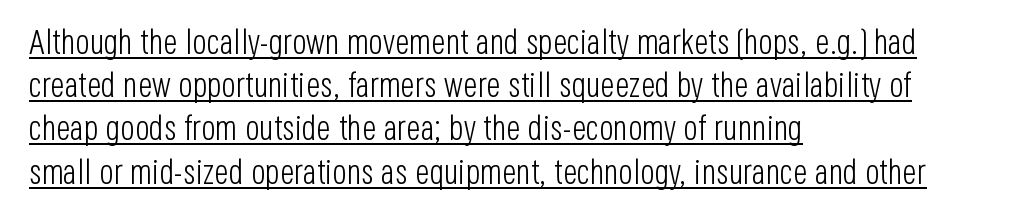
The image shows 34 px light, condensed sans-serif type, upright; set left-aligned, normal line spacing (1.27x), normal letter spacing, underlined; low stroke contrast and a large x-height.
